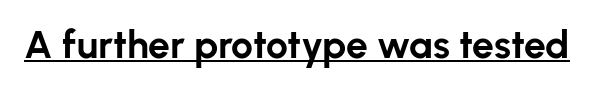
You'd pick this weight for a headline — it's a proper bold. Proportional: the letters do not fall into vertical columns. Is the letter spacing exaggerated? No — it looks like the ordinary default. Check where the strokes stop: nothing finishes them off — pure sans. A roman cut, with each character standing at attention. Glance below the letters and you will spot a drawn line.
